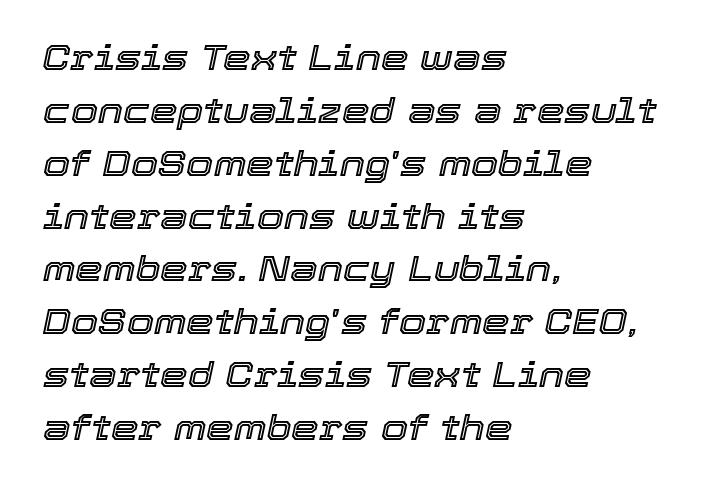
Q: Is the text italic (slanted)? A: Yes, it leans right by about 12 degrees.
Q: Is the text underlined? A: No.
Q: How is the paragraph aligned? A: Left-aligned.
Q: Is the spacing between letters normal or unusually wide? A: Normal.
Q: Is the spacing between lines tight, normal or loose? A: Normal.
Q: Width (condensed, normal, or wide)? A: Normal.
Q: x-height? A: Medium.
Q: Monospaced? A: No.
